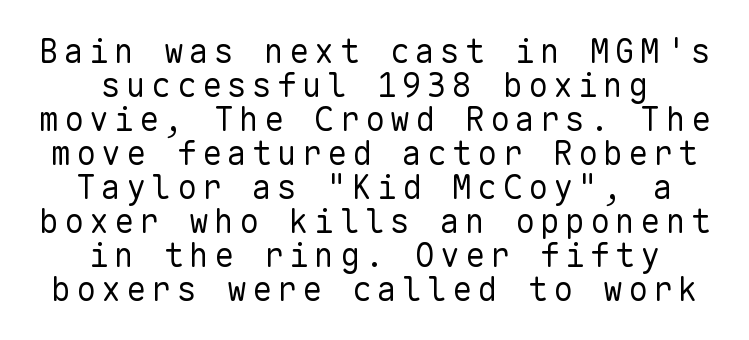
The image shows 33 px regular-weight sans-serif type, upright, monospaced; set centered, tight line spacing (1.03x), not underlined; low stroke contrast and a medium x-height.
